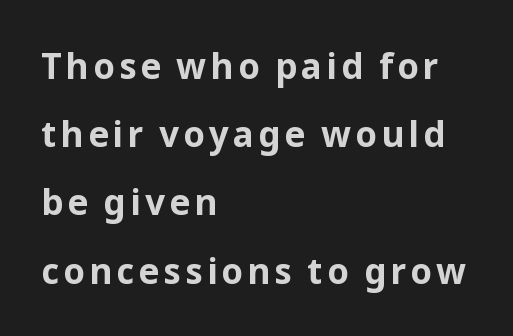
The image shows 35 px bold sans-serif type, upright; set left-aligned, loose line spacing (1.95x), not underlined; low stroke contrast and a medium x-height.
